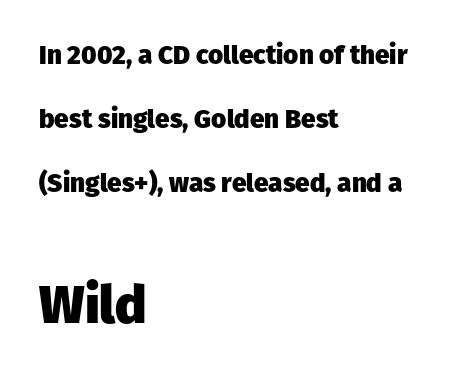
The passage shown is emphatically bold. Designer's note — italics off, roman on. Grotesque or geometric, the face here clearly has no serifs. The rendering uses a large line-height, opening up the rows.
